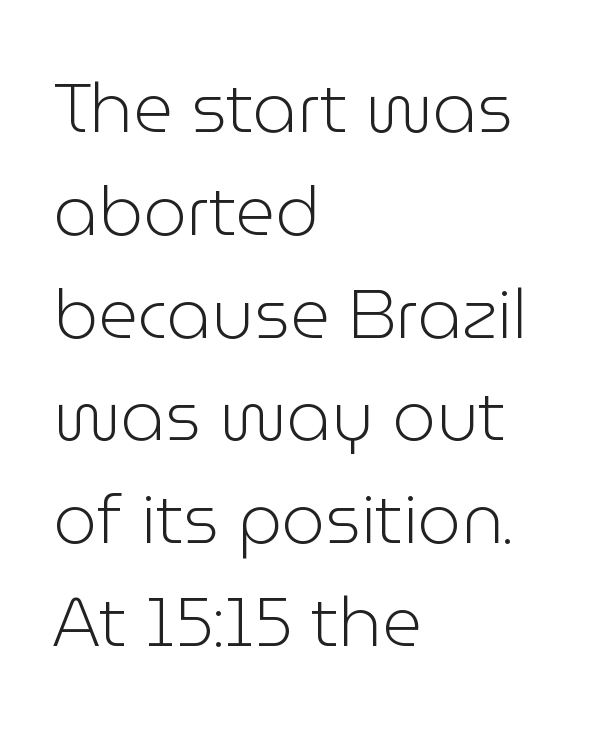
Q: Is the text bold? A: No.
Q: Is the text italic (slanted)? A: No, it is upright.
Q: Is the typeface a serif or a sans-serif typeface? A: Sans-serif.
Q: Is the text underlined? A: No.
Q: How is the paragraph aligned? A: Left-aligned.
Q: Is the spacing between letters normal or unusually wide? A: Normal.
Q: Is the spacing between lines tight, normal or loose? A: Normal.
Q: Width (condensed, normal, or wide)? A: Normal.
Q: Stroke contrast? A: Low.
Q: x-height? A: Medium.
Q: Monospaced? A: No.
